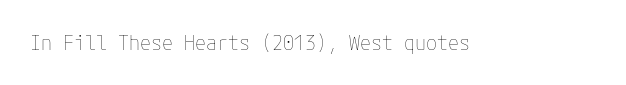
{"italic": "no", "bold": "no", "underline": "no", "letter_spacing": "normal", "letter_spacing_em": 0.0, "glyph_px": 20}
